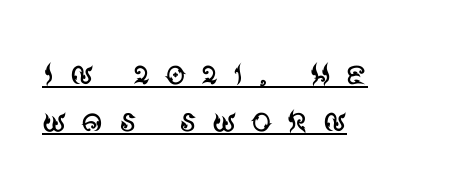
Q: Is the text bold? A: No.
Q: Is the text italic (slanted)? A: No, it is upright.
Q: Is the typeface a serif or a sans-serif typeface? A: Sans-serif.
Q: Is the text underlined? A: Yes.
Q: How is the paragraph aligned? A: Left-aligned.
Q: Is the spacing between letters normal or unusually wide? A: Unusually wide.
Q: Is the spacing between lines tight, normal or loose? A: Tight.
Q: Width (condensed, normal, or wide)? A: Normal.
Q: Stroke contrast? A: Medium.
Q: x-height? A: Large.
Q: Monospaced? A: No.
